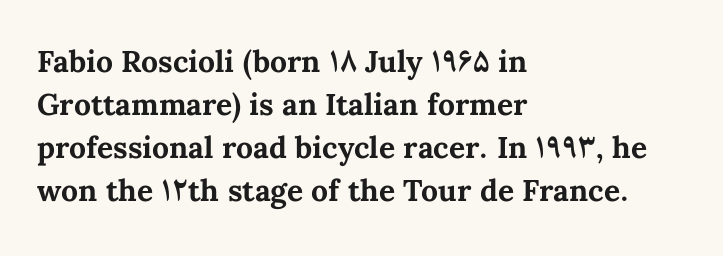
{"italic": "no", "bold": "yes", "weight": "bold", "width": "normal", "stroke_contrast": "medium", "x_height": "medium", "monospaced": "no", "underline": "no", "align": "left", "line_spacing": "normal", "line_spacing_ratio": 1.43, "letter_spacing": "normal", "letter_spacing_em": 0.0, "glyph_px": 30}
